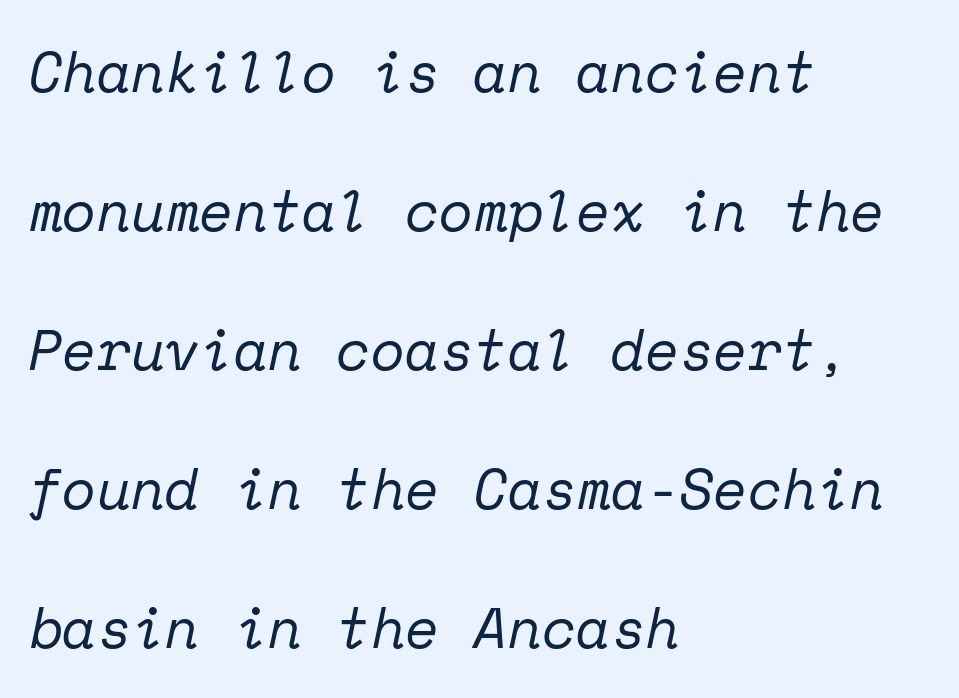
No word sits above an underline. The passage shown has conventional tracking throughout. The face used here is monospaced, like something from a code editor. A serif font was chosen for this passage. Yep, that's italic — everything's leaning. The paragraph has a hard left edge and a soft right edge.
